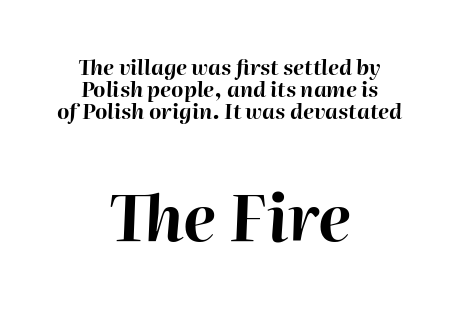
Heavy, bold letterforms. These lines huddle together more closely than default settings would place them. The second block has been scaled up relative to the first. Character widths vary here, with narrow letters taking less room than wide ones.
